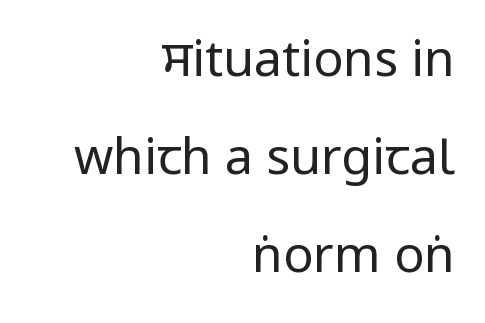
Grotesque or geometric, the face here clearly has no serifs. These lines stand farther apart than default settings would place them. Every character sits straight up, as roman type does. Tracking value appears to be zero — textbook default spacing. Every row of glyphs terminates at an identical x-position on the right.
